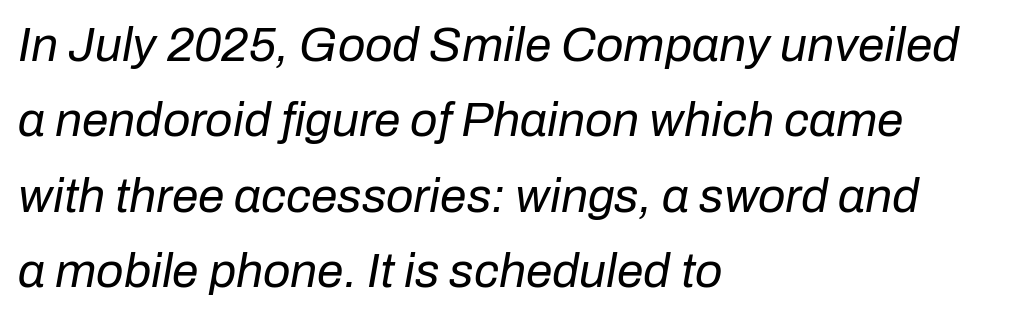
{"italic": "yes", "lean": "right", "slant_degrees": 10, "bold": "no", "weight": "regular", "width": "normal", "stroke_contrast": "low", "x_height": "medium", "monospaced": "no", "underline": "no", "align": "left", "line_spacing": "normal", "line_spacing_ratio": 1.57, "letter_spacing": "normal", "letter_spacing_em": 0.0, "glyph_px": 48}
